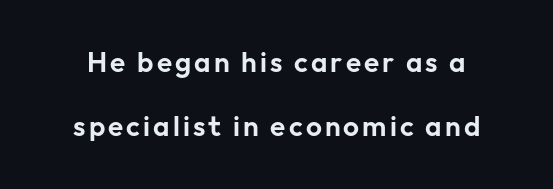
The image shows 28 px sans-serif type, upright; set loose line spacing (2.3x), not underlined; low stroke contrast and a medium x-height.
